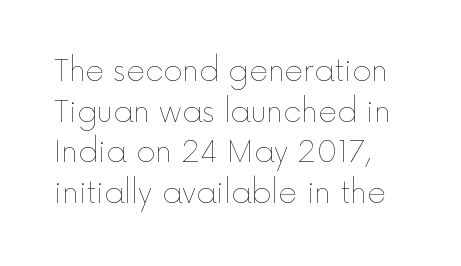
{"italic": "no", "bold": "no", "weight": "thin", "width": "normal", "x_height": "medium", "monospaced": "no", "underline": "no", "line_spacing": "normal", "line_spacing_ratio": 1.4, "letter_spacing": "normal", "letter_spacing_em": 0.0, "glyph_px": 29}
